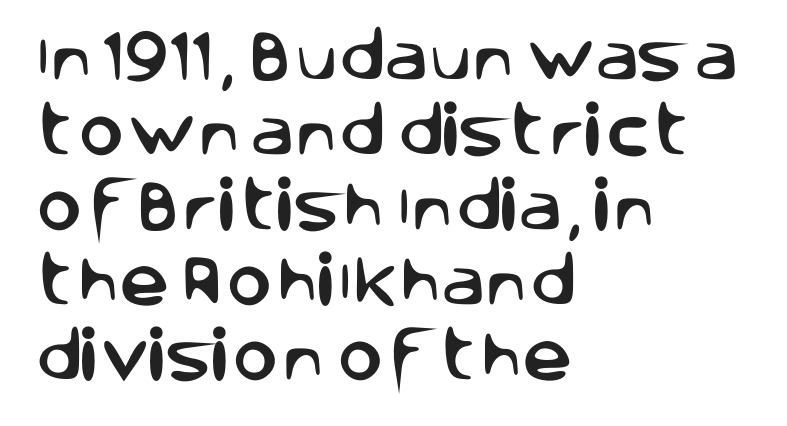
The image shows 56 px sans-serif type, upright; set left-aligned, normal line spacing (1.34x), normal letter spacing, not underlined; low stroke contrast and a large x-height.
